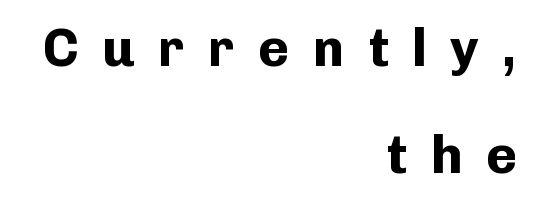
{"serif": "no", "italic": "no", "bold": "yes", "weight": "bold", "width": "normal", "stroke_contrast": "low", "x_height": "medium", "monospaced": "no", "underline": "no", "align": "right", "line_spacing": "loose", "line_spacing_ratio": 2.01, "letter_spacing": "wide", "letter_spacing_em": 0.44, "glyph_px": 53}
